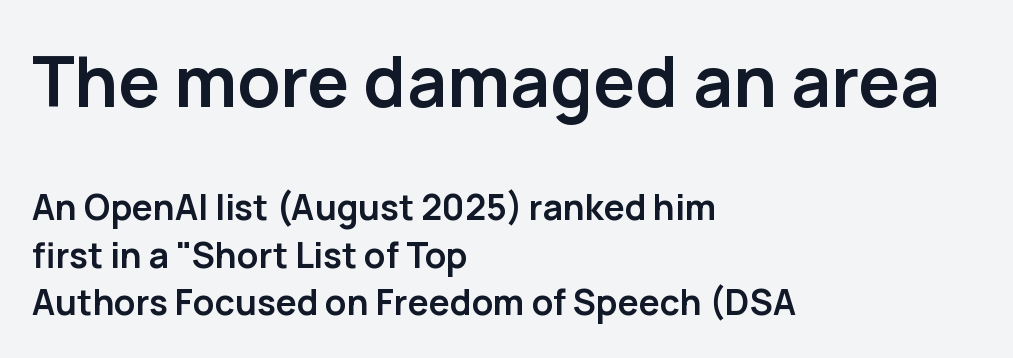
{"serif": "no", "italic": "no", "bold": "yes", "weight": "semibold", "width": "normal", "stroke_contrast": "low", "x_height": "medium", "monospaced": "no", "underline": "no", "align": "left", "line_spacing": "normal", "line_spacing_ratio": 1.35, "letter_spacing": "normal", "letter_spacing_em": 0.0, "larger_block": "first", "size_ratio": 2.0, "glyph_px": 70}
